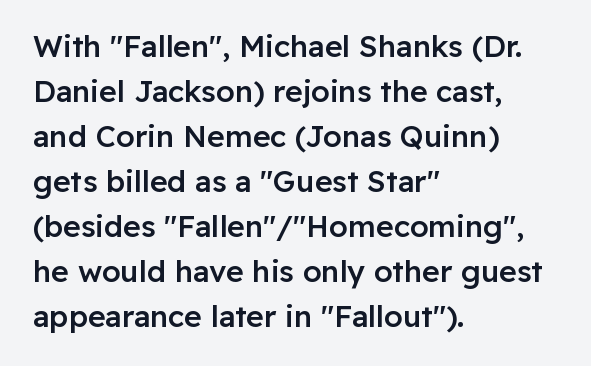
{"serif": "no", "italic": "no", "bold": "semi", "weight": "semibold", "width": "normal", "stroke_contrast": "low", "x_height": "medium", "monospaced": "no", "underline": "no", "align": "left", "line_spacing": "normal", "line_spacing_ratio": 1.5, "letter_spacing": "normal", "letter_spacing_em": 0.0, "glyph_px": 30}
